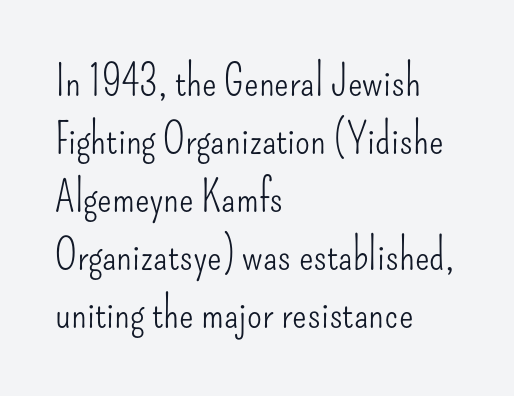
{"serif": "no", "italic": "no", "bold": "no", "weight": "light", "width": "condensed", "stroke_contrast": "low", "x_height": "small", "monospaced": "no", "underline": "no", "align": "left", "line_spacing": "normal", "line_spacing_ratio": 1.35, "letter_spacing": "normal", "letter_spacing_em": 0.0, "glyph_px": 43}
